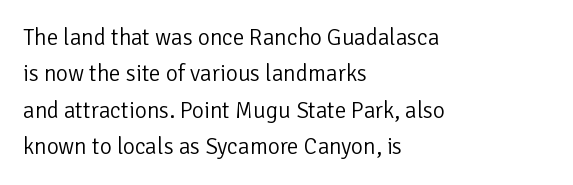
Compared with typical paragraphs, the rows here are spaced about the same. The letterforms sit at book weight or below. Ascenders rise straight up at ninety degrees. The lines are quadded left. Check the space under the baseline: it is left empty. Tracking value appears to be zero — textbook default spacing.
